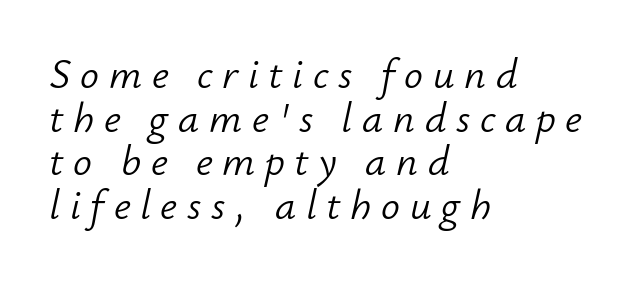
The rag falls on the right side of this text block. This sample uses expanded letter spacing, leaving extra air between glyphs. Slanted lettering throughout. Descenders hang freely into open space. No letter is thick-stroked: the sample isn't bold.
